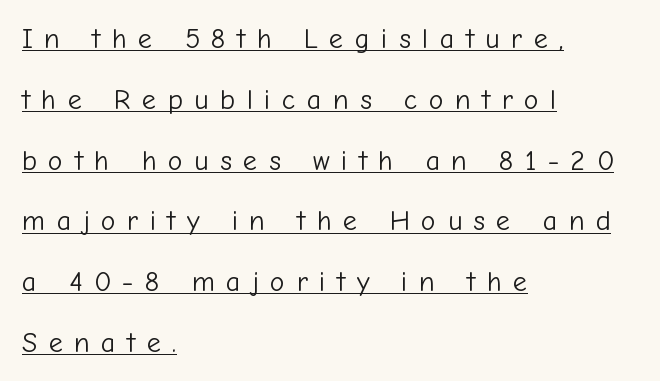
Q: Is the text bold? A: No.
Q: Is the text italic (slanted)? A: No, it is upright.
Q: Is the typeface a serif or a sans-serif typeface? A: Sans-serif.
Q: Is the text underlined? A: Yes.
Q: How is the paragraph aligned? A: Left-aligned.
Q: Is the spacing between letters normal or unusually wide? A: Unusually wide.
Q: Is the spacing between lines tight, normal or loose? A: Loose.
Q: Width (condensed, normal, or wide)? A: Normal.
Q: Stroke contrast? A: Low.
Q: x-height? A: Medium.
Q: Monospaced? A: No.
